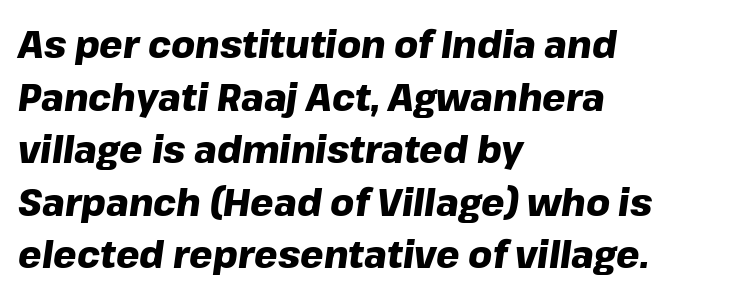
{"italic": "yes", "lean": "right", "slant_degrees": 8, "bold": "yes", "weight": "heavy", "width": "normal", "stroke_contrast": "low", "x_height": "medium", "monospaced": "no", "underline": "no", "align": "left", "line_spacing": "normal", "line_spacing_ratio": 1.42, "letter_spacing": "normal", "letter_spacing_em": 0.0, "glyph_px": 37}
